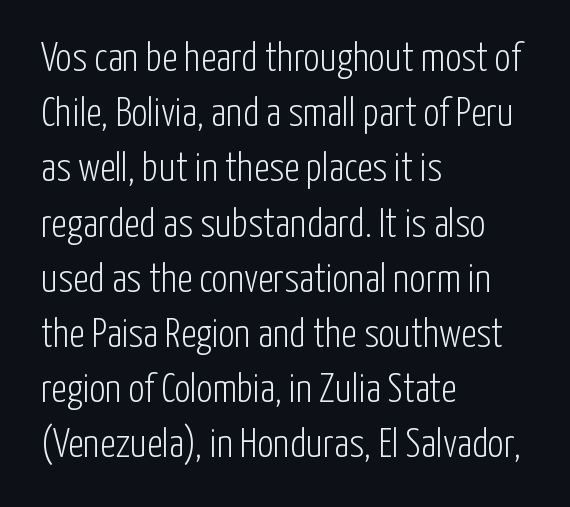
The image shows 40 px light, condensed sans-serif type, upright; set left-aligned, normal line spacing (1.38x), normal letter spacing, not underlined; low stroke contrast and a medium x-height.
